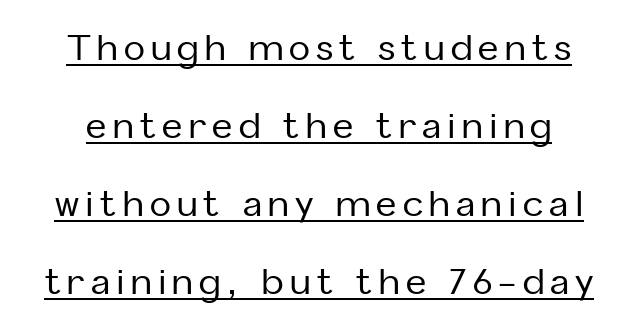
{"serif": "no", "italic": "no", "width": "normal", "stroke_contrast": "low", "x_height": "medium", "monospaced": "no", "underline": "yes", "align": "center", "line_spacing": "loose", "line_spacing_ratio": 2.23, "glyph_px": 35}
